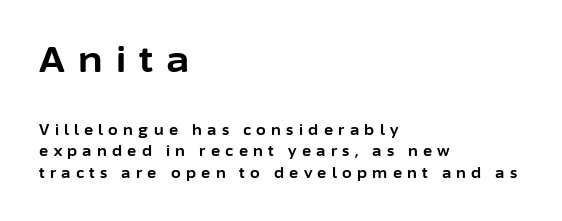
Q: Is the text bold? A: Yes.
Q: Is the text italic (slanted)? A: No, it is upright.
Q: Is the typeface a serif or a sans-serif typeface? A: Sans-serif.
Q: Is the text underlined? A: No.
Q: How is the paragraph aligned? A: Left-aligned.
Q: Is the spacing between letters normal or unusually wide? A: Unusually wide.
Q: Is the spacing between lines tight, normal or loose? A: Normal.
Q: Which block of text is set in a larger size, the first (top) or the second (bottom)? A: The first (top) one.
Q: Width (condensed, normal, or wide)? A: Normal.
Q: Stroke contrast? A: Low.
Q: x-height? A: Medium.
Q: Monospaced? A: No.
